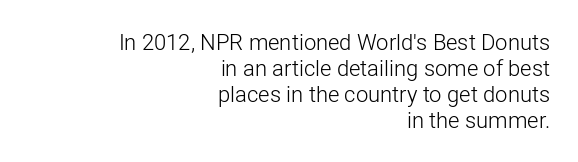
When letters stand straight like this, we call the style roman or upright. Where is the straight margin? On the right. No extra tracking has been applied to these lines. The weight tops out at a normal text grade. Beneath every word, the page is bare.
